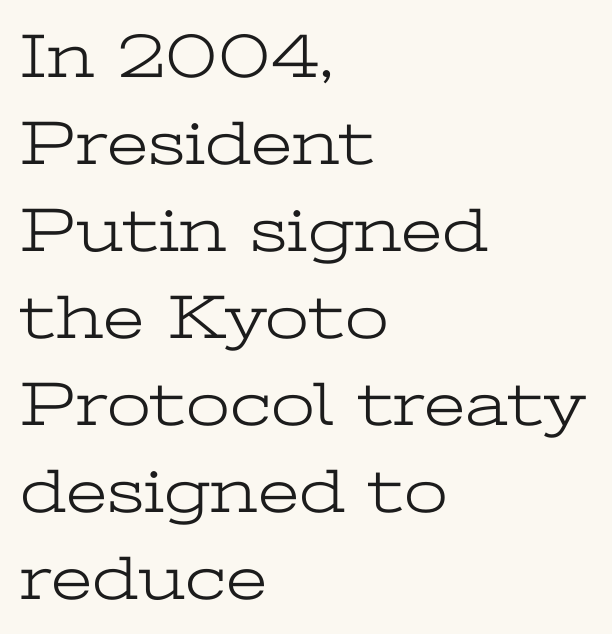
{"serif": "yes", "italic": "no", "bold": "no", "weight": "light", "width": "wide", "stroke_contrast": "low", "x_height": "medium", "monospaced": "no", "underline": "no", "align": "left", "line_spacing": "normal", "line_spacing_ratio": 1.38, "letter_spacing": "normal", "letter_spacing_em": 0.0, "glyph_px": 63}
